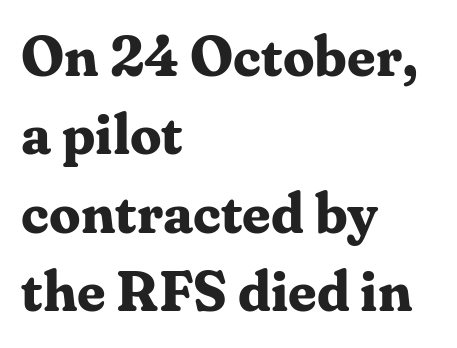
The image shows 56 px bold serif type, upright; set left-aligned, normal line spacing (1.4x), normal letter spacing, not underlined; medium stroke contrast and a medium x-height.
